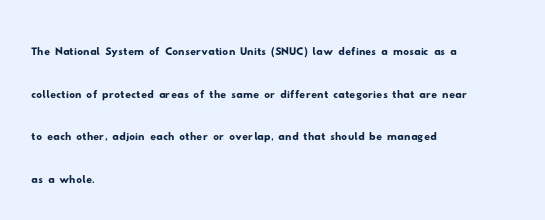
{"serif": "no", "width": "wide", "stroke_contrast": "low", "x_height": "small", "monospaced": "no", "underline": "no", "align": "left", "line_spacing": "normal", "line_spacing_ratio": 1.47, "letter_spacing": "normal", "letter_spacing_em": 0.0, "glyph_px": 29}
